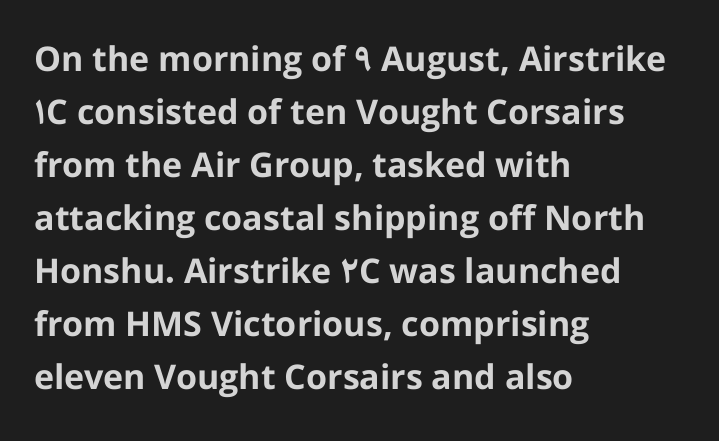
The image shows 34 px bold sans-serif type, upright; set left-aligned, normal line spacing (1.56x), normal letter spacing, not underlined; low stroke contrast and a medium x-height.
